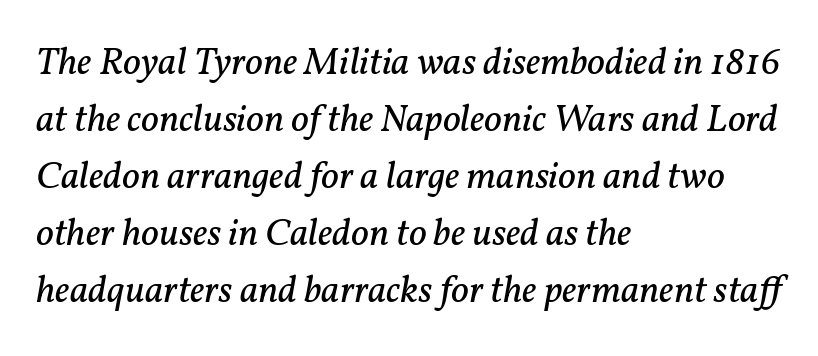
The image shows 39 px regular-weight serif type, italic (leaning right); set left-aligned, normal line spacing (1.46x), normal letter spacing, not underlined; low stroke contrast and a medium x-height.
